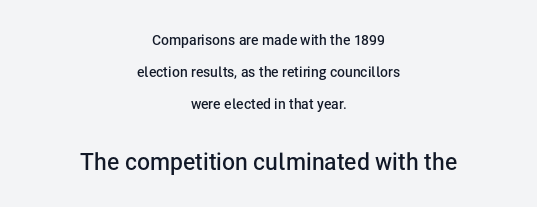
{"italic": "no", "bold": "semi", "underline": "no", "align": "center", "line_spacing": "loose", "line_spacing_ratio": 2.3, "letter_spacing": "normal", "letter_spacing_em": 0.0, "larger_block": "second", "size_ratio": 1.64, "glyph_px": 23}
